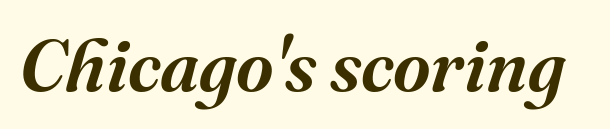
The image shows 73 px serif type, italic (leaning right); set normal letter spacing, not underlined; medium stroke contrast and a medium x-height.
